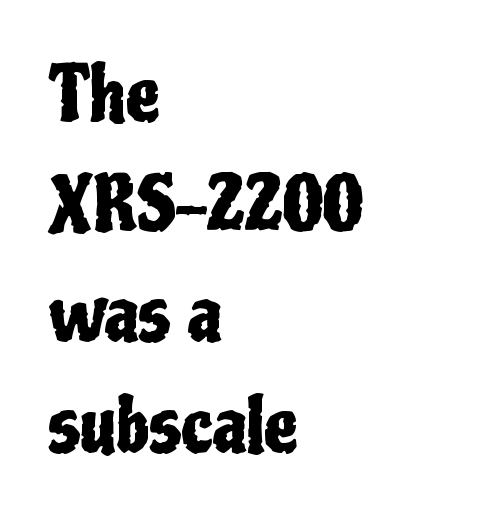
Here the designer chose a conventional face with non-uniform glyph widths. Each row of text sits above clean, open space. You can tell from the bare stems that sans-serif type was used. This sample is left-justified, so line endings fall wherever the words run out.
